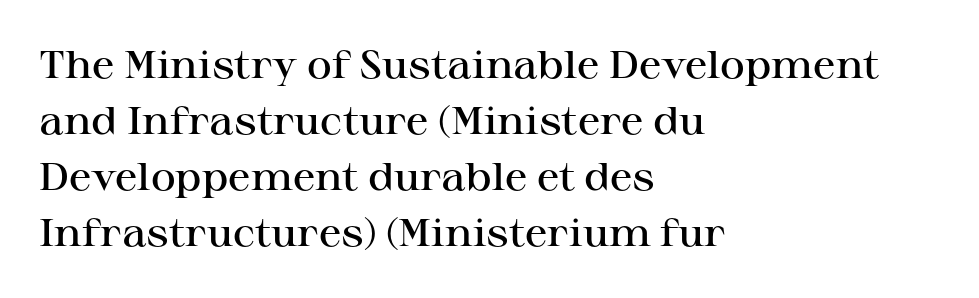
{"serif": "yes", "italic": "no", "bold": "semi", "weight": "semibold", "width": "wide", "stroke_contrast": "high", "x_height": "medium", "monospaced": "no", "underline": "no", "align": "left", "line_spacing": "normal", "line_spacing_ratio": 1.47, "letter_spacing": "normal", "letter_spacing_em": 0.0, "glyph_px": 38}
